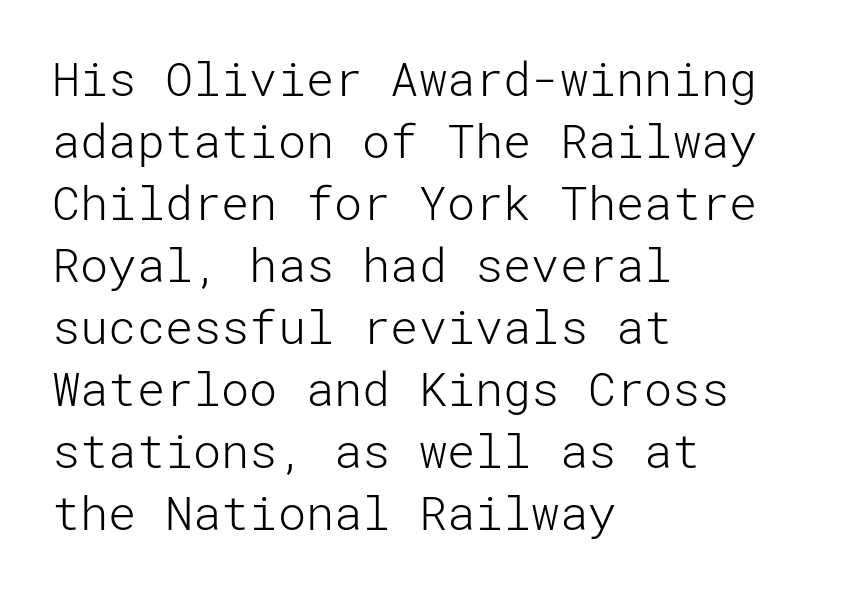
The type sits square on the baseline with zero lean. The area under the type is left untouched. The letterforms sit shoulder to shoulder at normal distance. The rows are spaced the way most documents space them. Ink coverage per letter is moderate at most.
